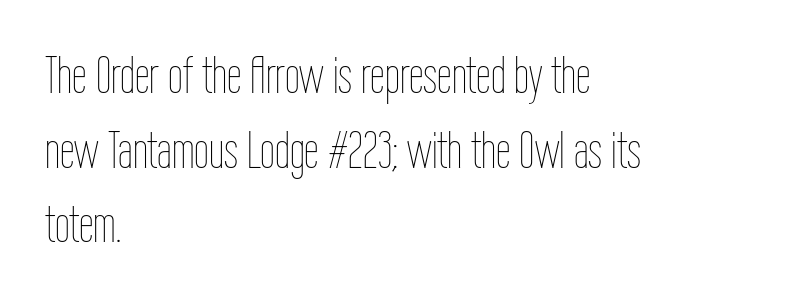
The letters look calm and open, with moderate or lighter stems. Which margin do the lines hug? The left one — the right edge is uneven. Quick note: interline space is typical. You can tell it's not italic because the verticals are truly vertical. A typesetter would call this zero additional tracking.
